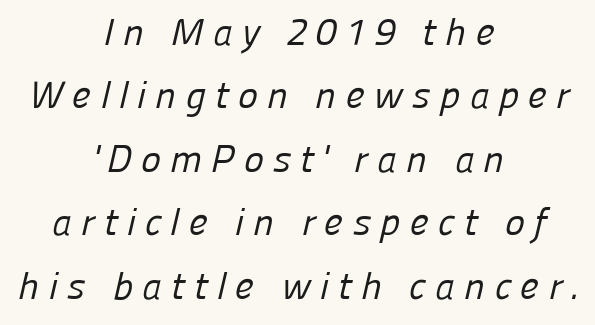
Q: Is the text bold? A: No.
Q: Is the typeface a serif or a sans-serif typeface? A: Sans-serif.
Q: Is the text underlined? A: No.
Q: How is the paragraph aligned? A: Centered.
Q: Is the spacing between letters normal or unusually wide? A: Unusually wide.
Q: Is the spacing between lines tight, normal or loose? A: Normal.
Q: Width (condensed, normal, or wide)? A: Normal.
Q: Stroke contrast? A: Low.
Q: x-height? A: Medium.
Q: Monospaced? A: No.
